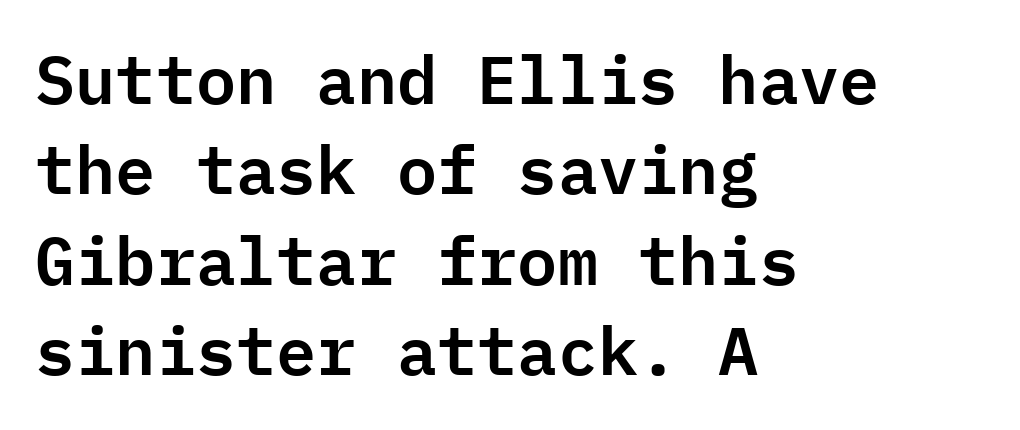
{"serif": "no", "italic": "no", "width": "normal", "stroke_contrast": "low", "x_height": "medium", "monospaced": "yes", "underline": "no", "align": "left", "line_spacing": "normal", "line_spacing_ratio": 1.35, "letter_spacing": "normal", "letter_spacing_em": 0.0, "glyph_px": 67}
